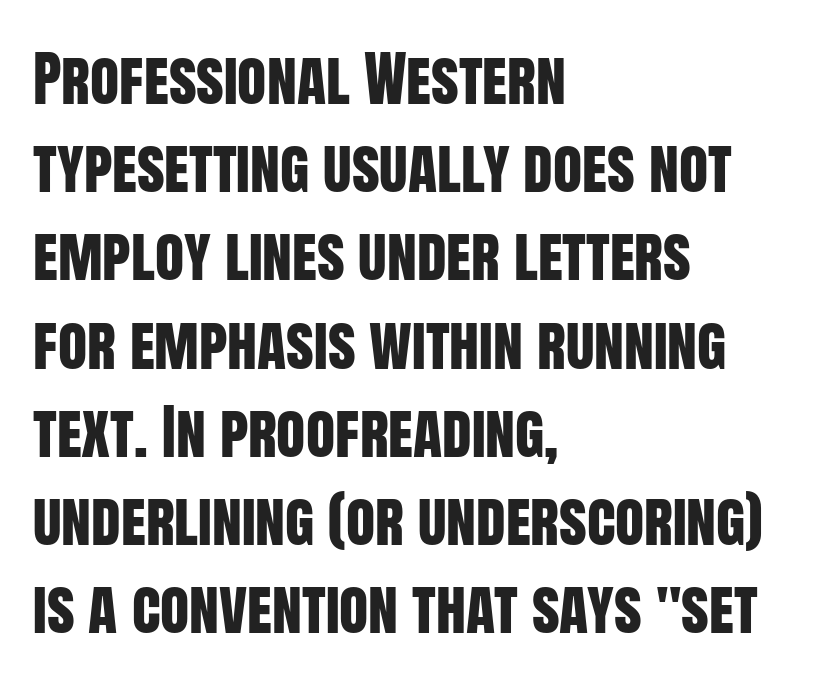
Q: Is the text italic (slanted)? A: No, it is upright.
Q: Is the typeface a serif or a sans-serif typeface? A: Sans-serif.
Q: Is the text underlined? A: No.
Q: How is the paragraph aligned? A: Left-aligned.
Q: Is the spacing between letters normal or unusually wide? A: Normal.
Q: Is the spacing between lines tight, normal or loose? A: Normal.
Q: Width (condensed, normal, or wide)? A: Condensed.
Q: Stroke contrast? A: Low.
Q: x-height? A: Large.
Q: Monospaced? A: No.
